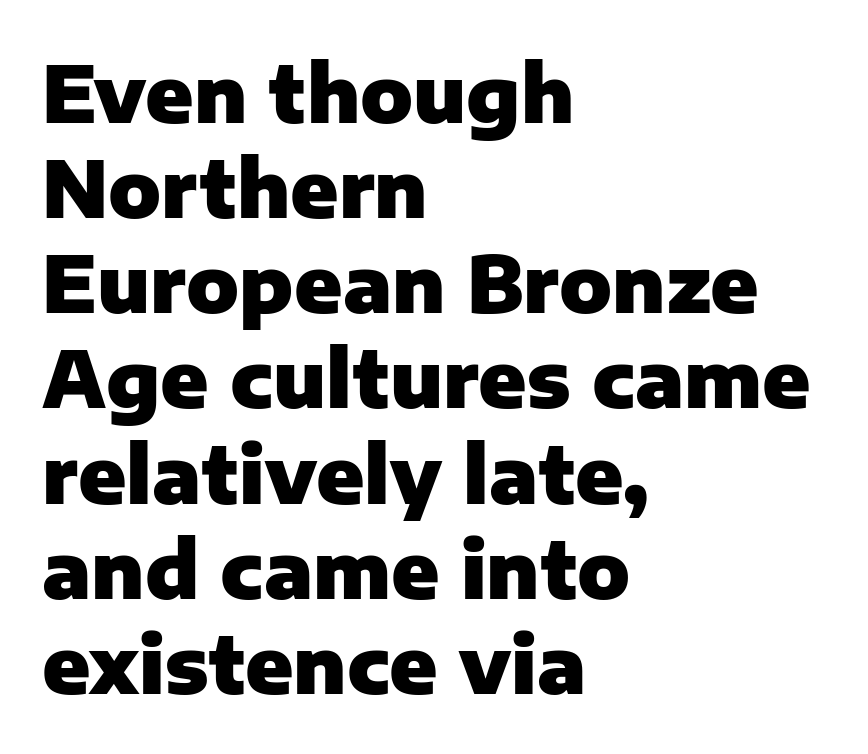
The image shows 78 px heavy sans-serif type, upright; set left-aligned, line spacing 1.22x, normal letter spacing, not underlined; low stroke contrast and a medium x-height.
